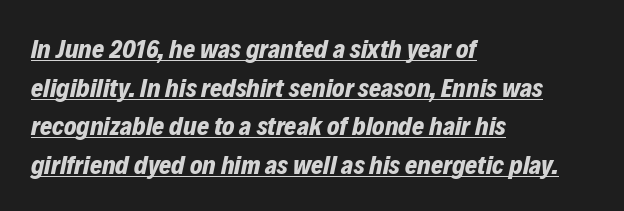
The image shows 26 px bold type, italic (leaning right); set left-aligned, normal line spacing (1.49x), normal letter spacing, underlined.
